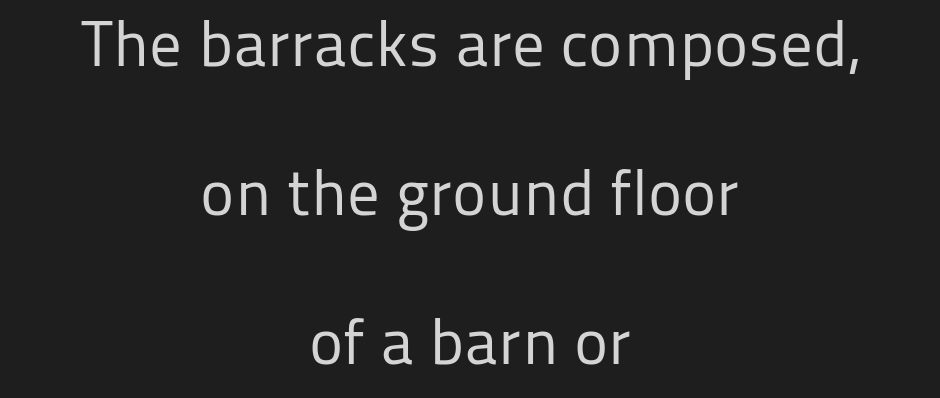
Look at the tracking — it's just the regular setting, nothing added. Horizontally, the lines are justified to the midpoint only. Observe the absence of serifs on each vertical stroke in this sample. Check the space under the baseline: it is left empty. Heft: none added — not bold.
